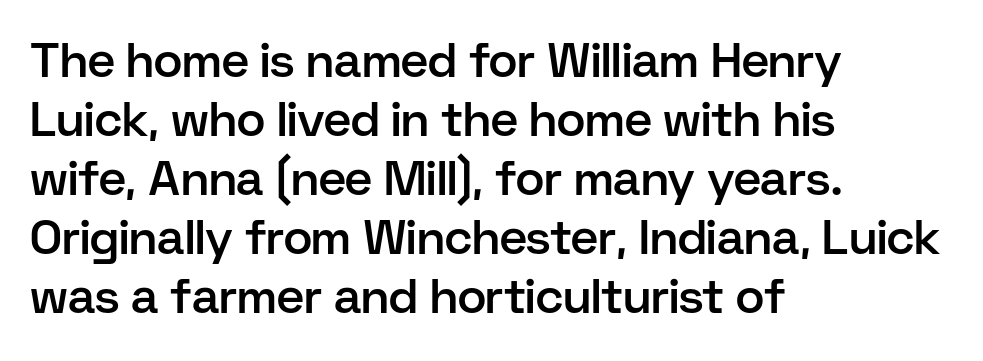
Unlike italic type, these characters show no tilt at all. The passage shown is semibold, sitting just below true bold. Compared with a centered layout, this one pins lines to the left instead. Beneath every word, the page is bare.
